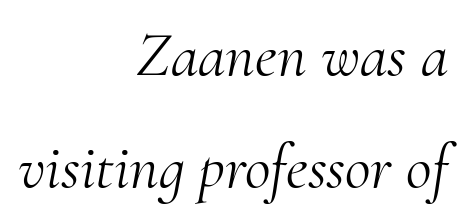
Q: Is the text bold? A: No.
Q: Is the text italic (slanted)? A: Yes, it leans right by about 10 degrees.
Q: Is the typeface a serif or a sans-serif typeface? A: Serif.
Q: Is the text underlined? A: No.
Q: How is the paragraph aligned? A: Right-aligned.
Q: Is the spacing between letters normal or unusually wide? A: Normal.
Q: Width (condensed, normal, or wide)? A: Normal.
Q: Stroke contrast? A: Medium.
Q: x-height? A: Small.
Q: Monospaced? A: No.
